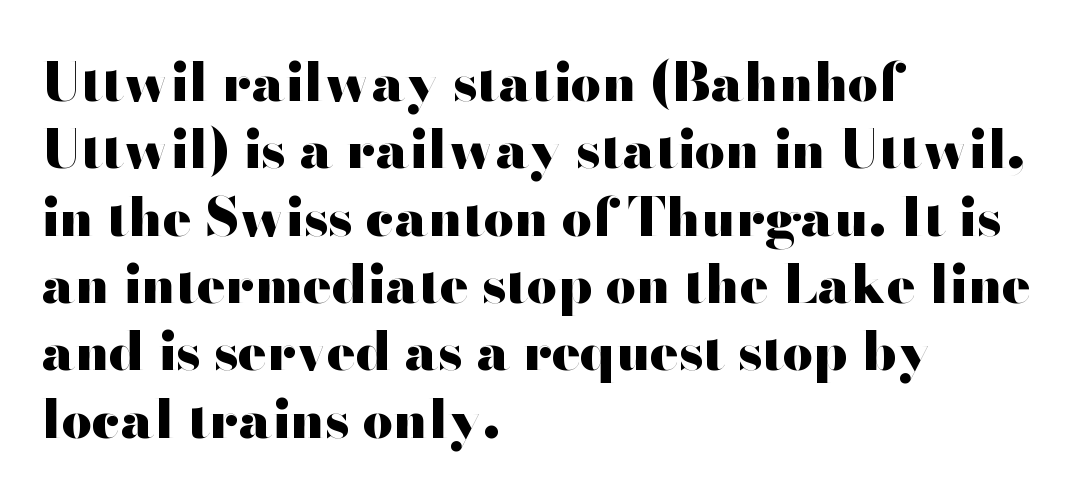
The image shows 53 px heavy, wide sans-serif type, upright; set left-aligned, normal line spacing (1.27x), normal letter spacing, not underlined; high stroke contrast and a small x-height.
